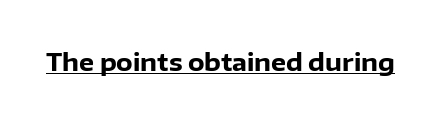
Students, observe the line beneath the letters — that is underlining. Upright lettering throughout. Summary of weight: heavy, a full bold. Here the glyphs are tracked normally, forming tight word shapes.
